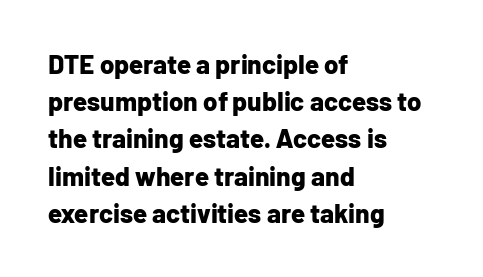
{"italic": "no", "bold": "yes", "underline": "no", "align": "left", "line_spacing": "normal", "line_spacing_ratio": 1.43, "letter_spacing": "normal", "letter_spacing_em": 0.0, "glyph_px": 26}
